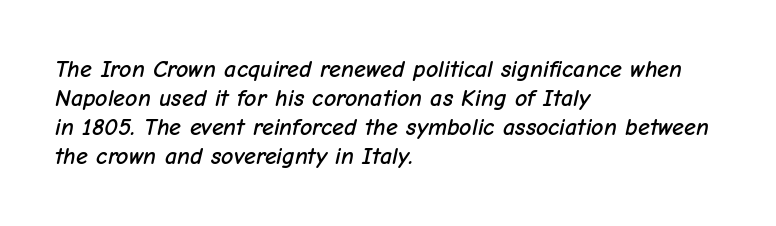
Q: Is the text italic (slanted)? A: Yes, it leans right by about 12 degrees.
Q: Is the text underlined? A: No.
Q: How is the paragraph aligned? A: Left-aligned.
Q: Is the spacing between letters normal or unusually wide? A: Normal.
